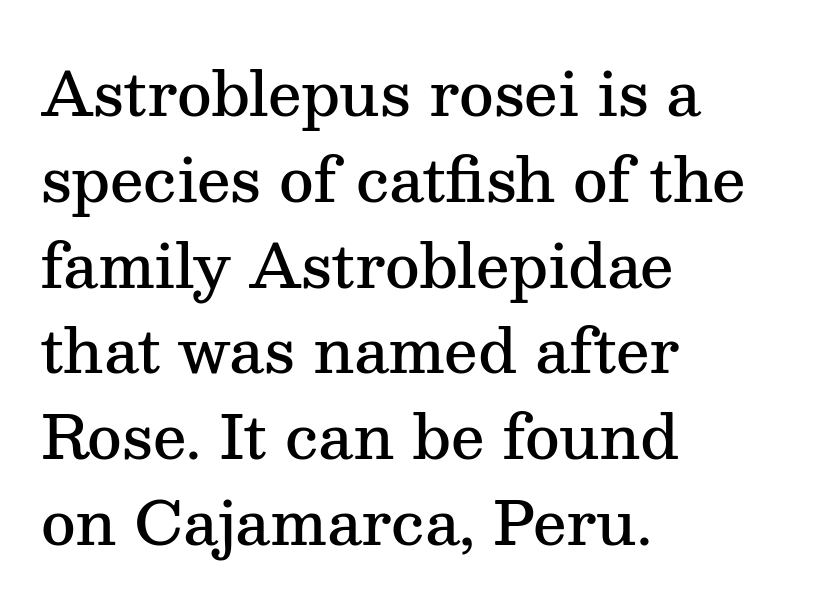
{"serif": "yes", "italic": "no", "bold": "semi", "weight": "semibold", "width": "normal", "stroke_contrast": "medium", "x_height": "medium", "monospaced": "no", "underline": "no", "align": "left", "line_spacing": "normal", "line_spacing_ratio": 1.43, "letter_spacing": "normal", "letter_spacing_em": 0.0, "glyph_px": 60}
